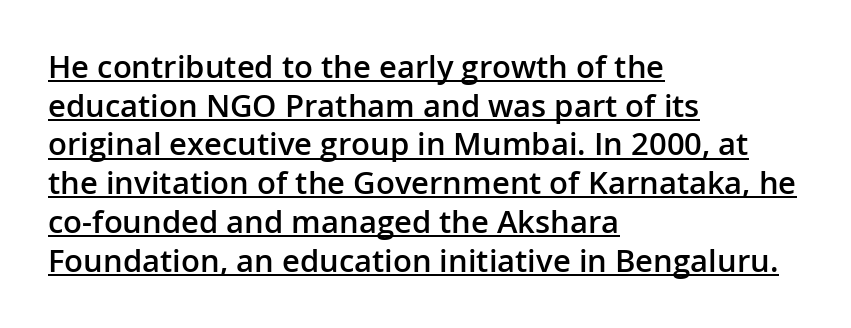
The image shows 31 px semibold sans-serif type, upright; set left-aligned, normal line spacing (1.25x), normal letter spacing, underlined; low stroke contrast and a medium x-height.
